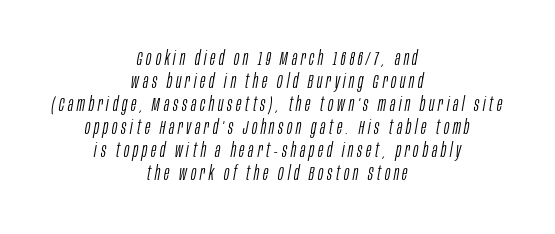
The image shows 20 px text type, italic (leaning right); set centered, tight line spacing (1.15x), not underlined.
